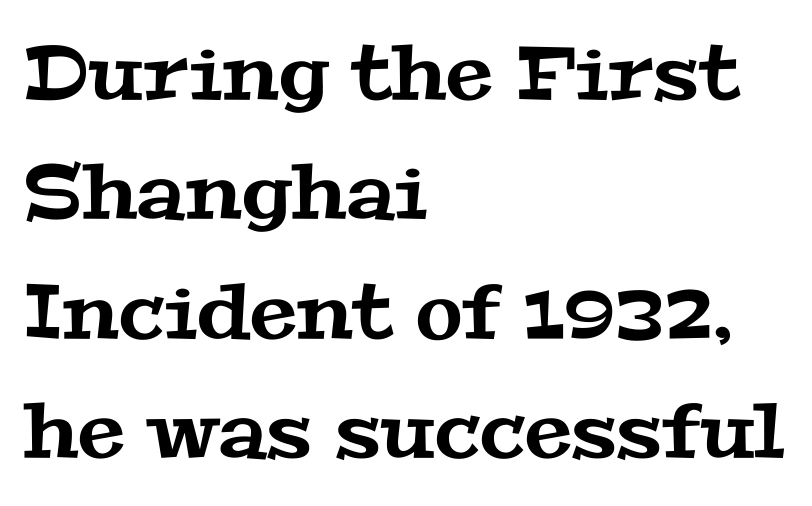
The image shows 76 px wide serif type; set left-aligned, normal line spacing (1.57x), normal letter spacing, not underlined; medium stroke contrast and a medium x-height.
